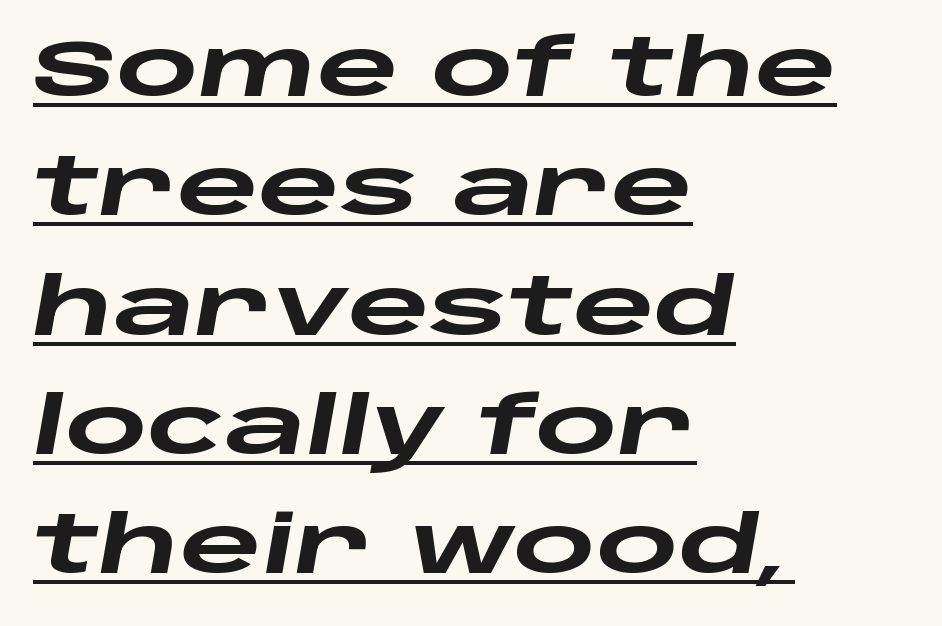
The image shows 79 px heavy, wide type, italic (leaning right); set left-aligned, normal line spacing (1.51x), normal letter spacing, underlined; low stroke contrast and a large x-height.
